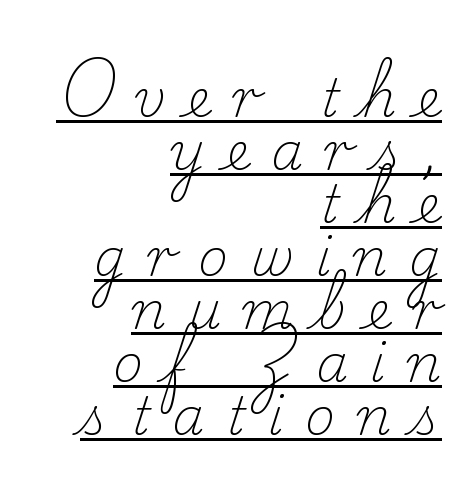
The image shows 51 px light serif type; set right-aligned, tight line spacing (1.04x), unusually wide letter spacing (+0.43 em), underlined; low stroke contrast and a small x-height.
